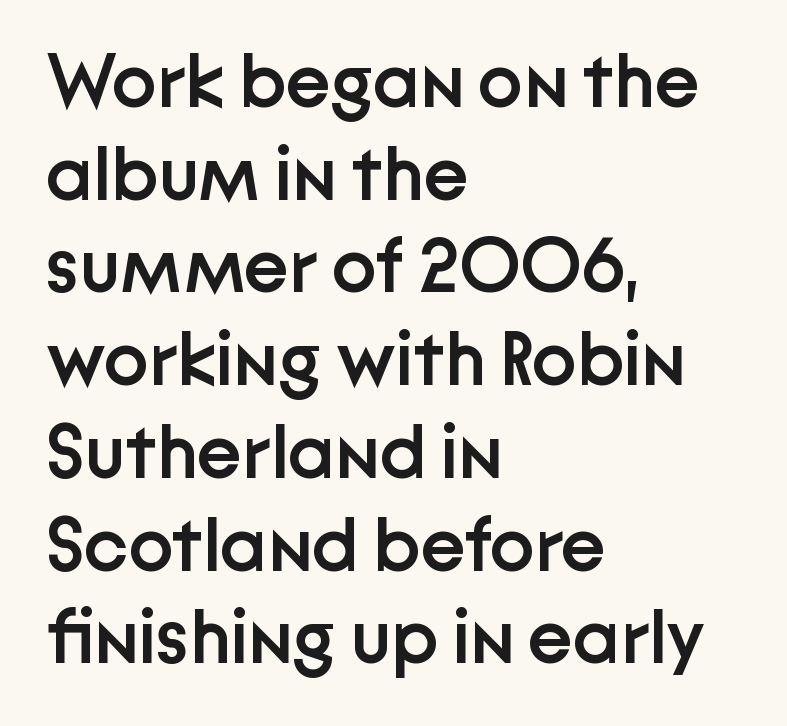
The image shows 76 px semibold sans-serif type, upright; set left-aligned, line spacing 1.22x, normal letter spacing, not underlined; low stroke contrast and a medium x-height.
